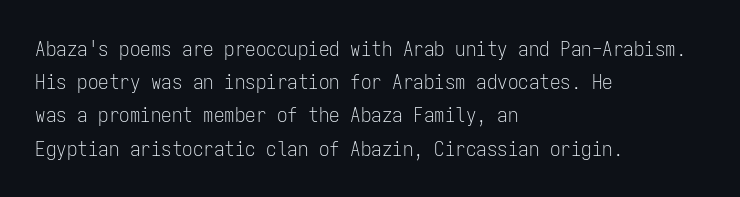
Q: Is the text bold? A: No.
Q: Is the text italic (slanted)? A: No, it is upright.
Q: Is the text underlined? A: No.
Q: How is the paragraph aligned? A: Left-aligned.
Q: Is the spacing between letters normal or unusually wide? A: Normal.
Q: Is the spacing between lines tight, normal or loose? A: Normal.
